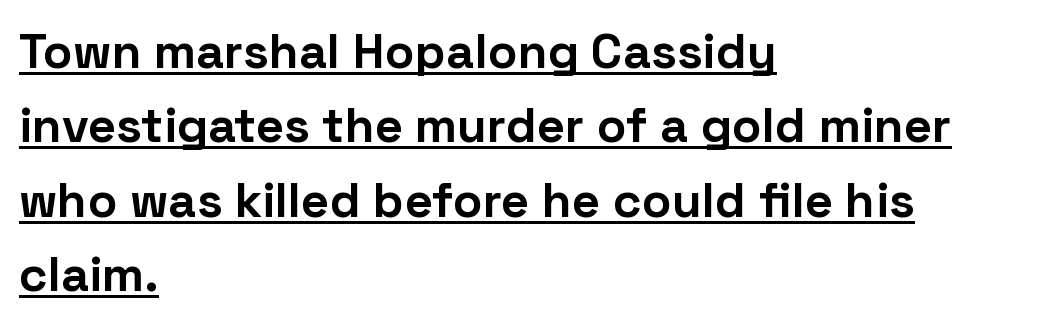
Heft: maximum for text — a bold. Teacher's note: observe the even left margin — that is flush-left alignment. The designer went with a sans here, leaving each stem footless. Italic? Not at all — the glyphs are vertical. Each letter keeps its own natural width here, so spacing adapts to shape. The vertical gap from one line to the next is medium.
